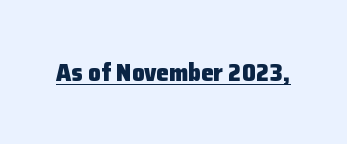
The face used here appears with an underline applied. Nope, not italic — everything's standing straight. This is heavy type, rendered in bold. Nobody touched the tracking dial on this one.
